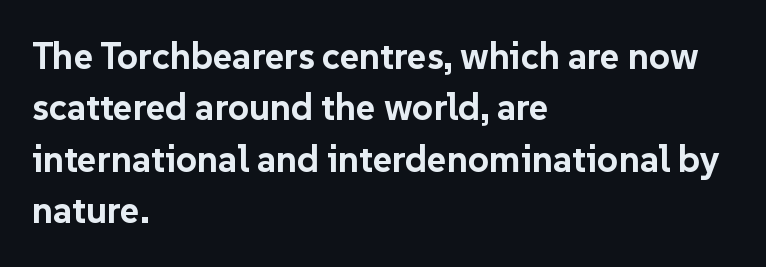
{"serif": "no", "italic": "no", "bold": "yes", "weight": "bold", "width": "normal", "stroke_contrast": "low", "x_height": "medium", "monospaced": "no", "underline": "no", "align": "left", "line_spacing": "normal", "line_spacing_ratio": 1.39, "letter_spacing": "normal", "letter_spacing_em": 0.0, "glyph_px": 37}
